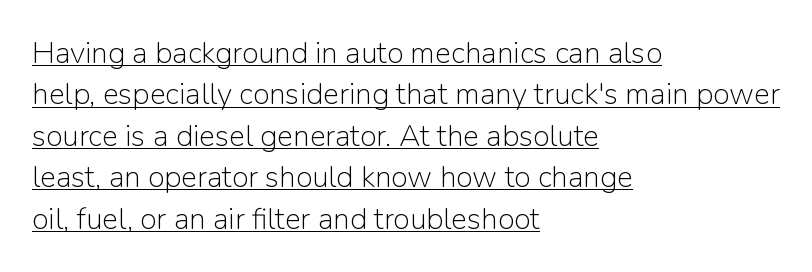
{"serif": "no", "italic": "no", "bold": "no", "weight": "light", "width": "normal", "stroke_contrast": "low", "x_height": "medium", "monospaced": "no", "underline": "yes", "align": "left", "line_spacing": "normal", "line_spacing_ratio": 1.38, "letter_spacing": "normal", "letter_spacing_em": 0.0, "glyph_px": 30}
